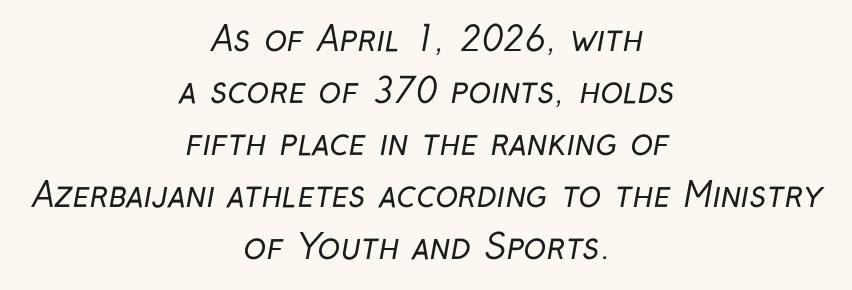
{"serif": "no", "bold": "no", "weight": "regular", "width": "condensed", "stroke_contrast": "low", "x_height": "medium", "monospaced": "no", "underline": "no", "align": "center", "line_spacing": "normal", "line_spacing_ratio": 1.53, "letter_spacing": "normal", "letter_spacing_em": 0.0, "glyph_px": 34}
